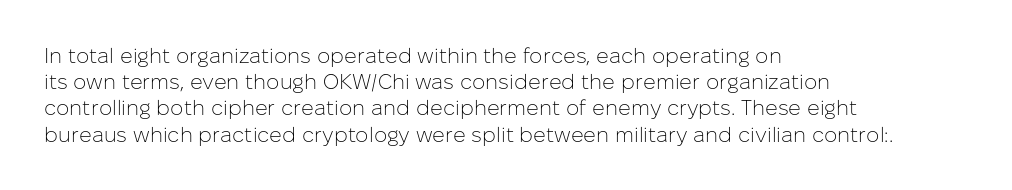
{"italic": "no", "bold": "no", "underline": "no", "align": "left", "line_spacing": "normal", "line_spacing_ratio": 1.25, "letter_spacing": "normal", "letter_spacing_em": 0.0, "glyph_px": 21}
